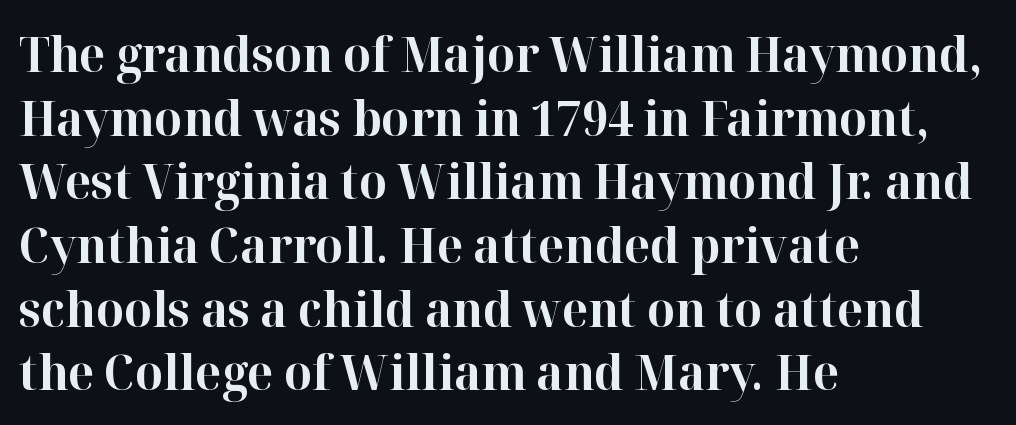
{"serif": "yes", "italic": "no", "bold": "yes", "weight": "bold", "width": "normal", "stroke_contrast": "high", "x_height": "medium", "monospaced": "no", "underline": "no", "align": "left", "line_spacing": "normal", "line_spacing_ratio": 1.3, "letter_spacing": "normal", "letter_spacing_em": 0.0, "glyph_px": 49}
